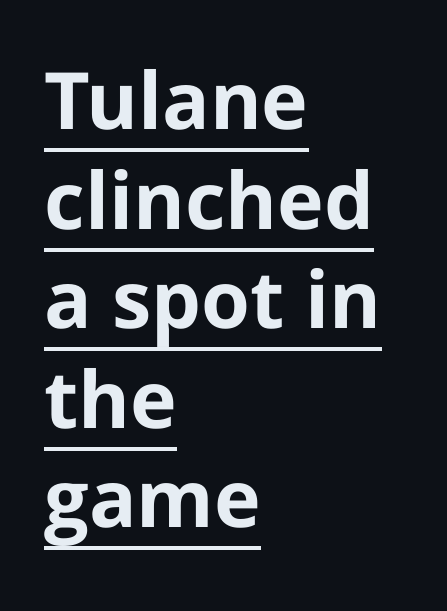
Q: Is the text bold? A: Yes.
Q: Is the text italic (slanted)? A: No, it is upright.
Q: Is the typeface a serif or a sans-serif typeface? A: Sans-serif.
Q: Is the text underlined? A: Yes.
Q: How is the paragraph aligned? A: Left-aligned.
Q: Is the spacing between letters normal or unusually wide? A: Normal.
Q: Is the spacing between lines tight, normal or loose? A: Normal.
Q: Width (condensed, normal, or wide)? A: Normal.
Q: Stroke contrast? A: Low.
Q: x-height? A: Medium.
Q: Monospaced? A: No.
